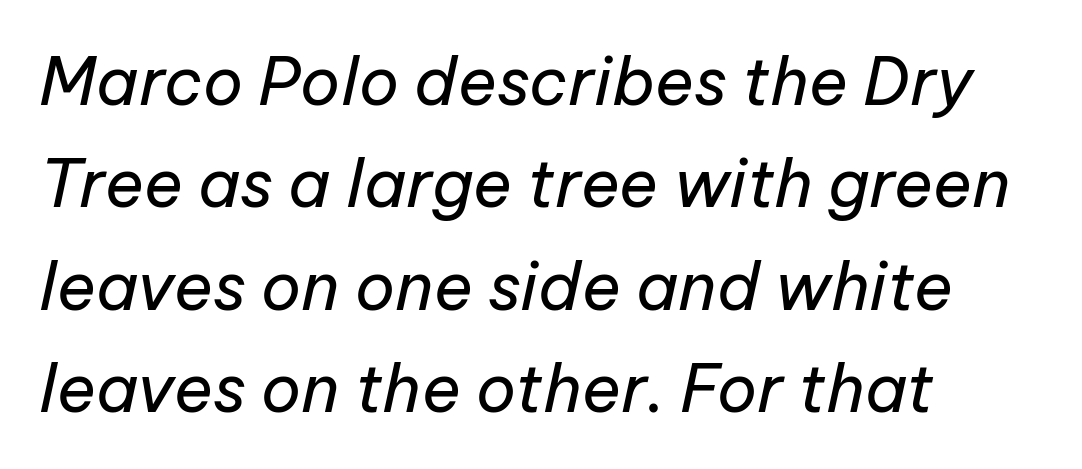
The image shows 66 px regular-weight type, italic (leaning right); set left-aligned, normal line spacing (1.55x), normal letter spacing, not underlined; low stroke contrast and a medium x-height.
